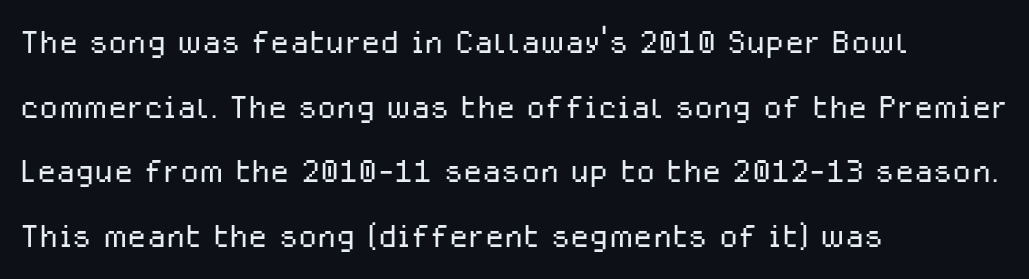
Students, note that the glyphs here touch the page at normal intervals. Compared with a centered layout, this one pins lines to the left instead. This block has exactly the height ordinary leading produces. The glyphs in this specimen are sans serif. Tall strokes in this sample are plumb rather than angled. Think of a printed novel: that variable character pitch is what you see here.
